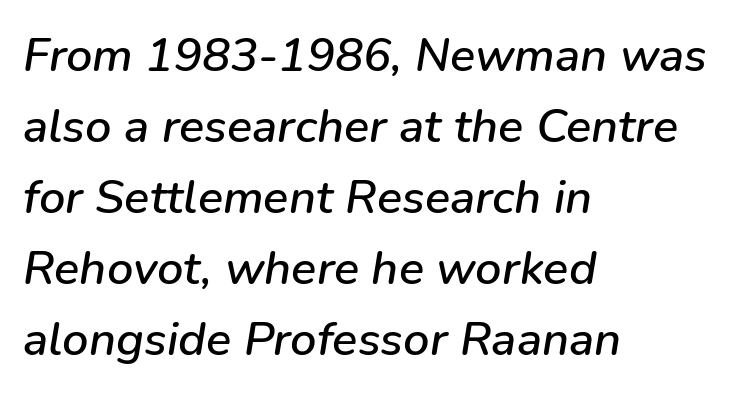
Q: Is the text italic (slanted)? A: Yes, it leans right by about 9 degrees.
Q: Is the text underlined? A: No.
Q: How is the paragraph aligned? A: Left-aligned.
Q: Is the spacing between letters normal or unusually wide? A: Normal.
Q: Is the spacing between lines tight, normal or loose? A: Normal.
Q: Width (condensed, normal, or wide)? A: Normal.
Q: Stroke contrast? A: Low.
Q: x-height? A: Medium.
Q: Monospaced? A: No.
